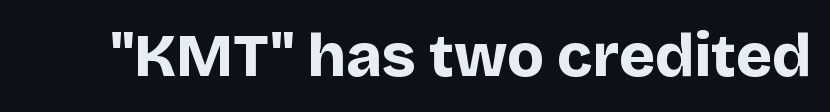
{"serif": "no", "italic": "no", "bold": "yes", "weight": "bold", "width": "normal", "stroke_contrast": "low", "x_height": "large", "monospaced": "no", "underline": "no", "letter_spacing": "normal", "letter_spacing_em": 0.0, "glyph_px": 61}
